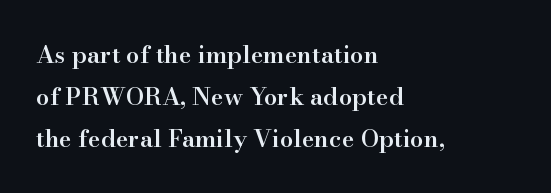
Q: Is the text bold? A: Semi-bold.
Q: Is the text italic (slanted)? A: No, it is upright.
Q: Is the text underlined? A: No.
Q: How is the paragraph aligned? A: Left-aligned.
Q: Is the spacing between letters normal or unusually wide? A: Normal.
